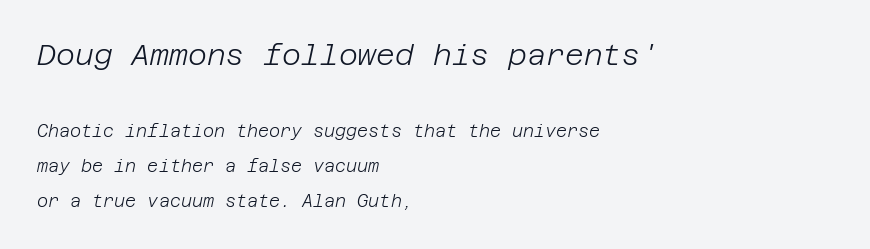
{"italic": "yes", "lean": "right", "slant_degrees": 12, "bold": "no", "weight": "light", "width": "normal", "stroke_contrast": "low", "x_height": "large", "underline": "no", "align": "left", "line_spacing": "loose", "line_spacing_ratio": 2.08, "letter_spacing": "normal", "letter_spacing_em": 0.0, "larger_block": "first", "size_ratio": 1.71, "glyph_px": 29}
